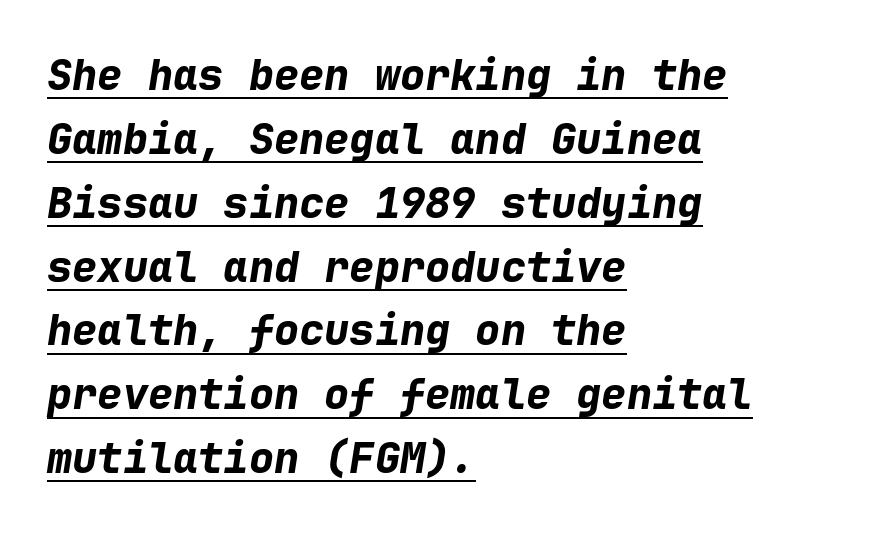
Q: Is the text bold? A: Yes.
Q: Is the text italic (slanted)? A: Yes, it leans right by about 9 degrees.
Q: Is the text underlined? A: Yes.
Q: How is the paragraph aligned? A: Left-aligned.
Q: Is the spacing between letters normal or unusually wide? A: Normal.
Q: Is the spacing between lines tight, normal or loose? A: Normal.
Q: Width (condensed, normal, or wide)? A: Normal.
Q: Stroke contrast? A: Low.
Q: x-height? A: Medium.
Q: Monospaced? A: Yes.
